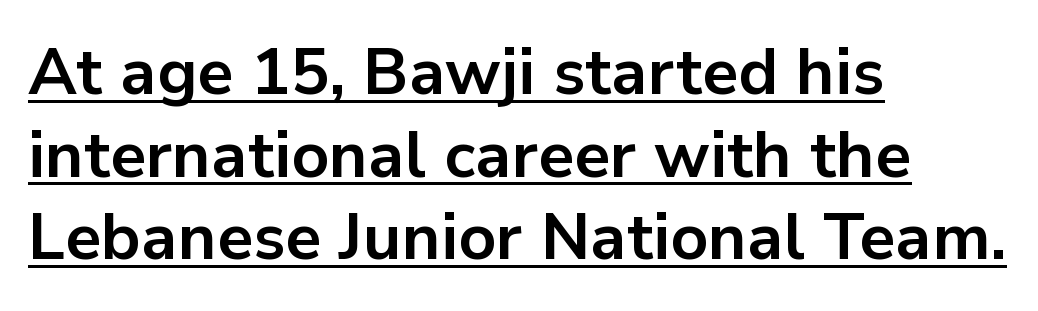
The image shows 65 px bold sans-serif type, upright; set left-aligned, normal line spacing (1.27x), normal letter spacing, underlined; low stroke contrast and a medium x-height.
